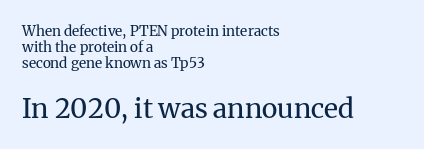
The image shows 27 px text type, upright; set left-aligned, tight line spacing (1.14x), normal letter spacing, not underlined; the second (bottom) block is 1.93x larger.
